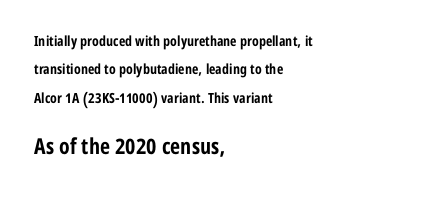
{"italic": "no", "bold": "yes", "underline": "no", "align": "left", "line_spacing": "loose", "line_spacing_ratio": 2.02, "letter_spacing": "normal", "letter_spacing_em": 0.0, "larger_block": "second", "size_ratio": 1.57, "glyph_px": 22}
